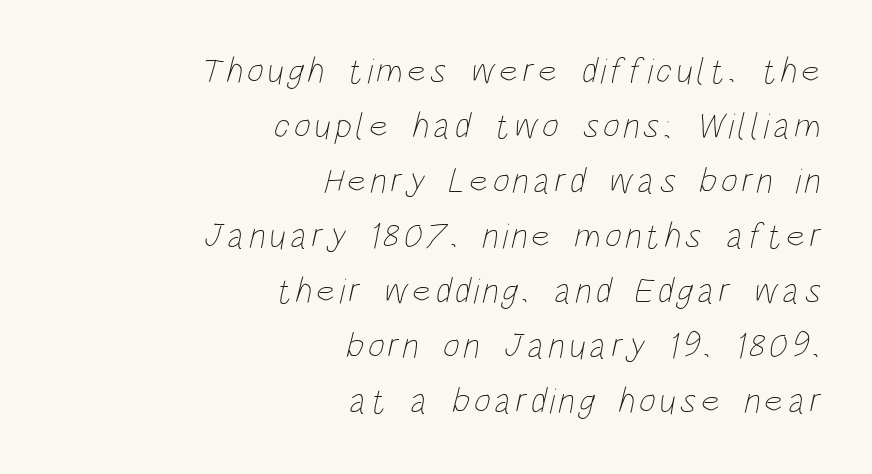
Q: Is the text bold? A: No.
Q: Is the text underlined? A: No.
Q: How is the paragraph aligned? A: Right-aligned.
Q: Is the spacing between lines tight, normal or loose? A: Normal.
Q: Width (condensed, normal, or wide)? A: Condensed.
Q: Stroke contrast? A: Low.
Q: x-height? A: Large.
Q: Monospaced? A: No.
